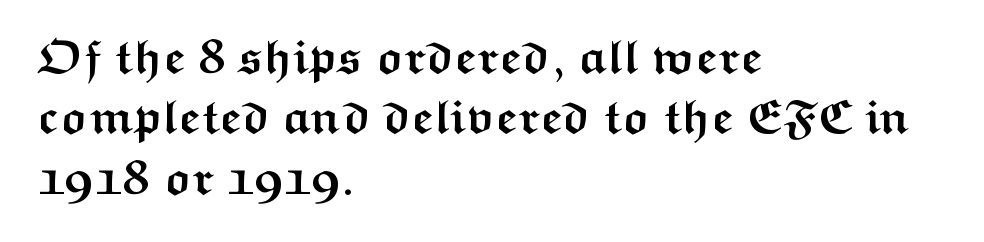
The image shows 48 px semibold, wide sans-serif type, upright; set left-aligned, normal line spacing (1.26x), normal letter spacing, not underlined; medium stroke contrast and a medium x-height.
